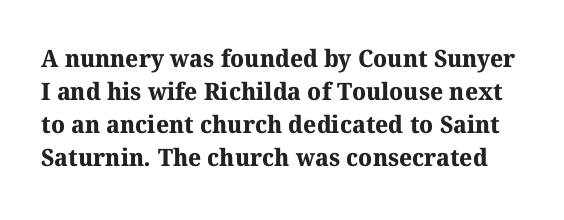
Q: Is the text bold? A: Yes.
Q: Is the text underlined? A: No.
Q: Is the spacing between letters normal or unusually wide? A: Normal.
Q: Is the spacing between lines tight, normal or loose? A: Normal.
